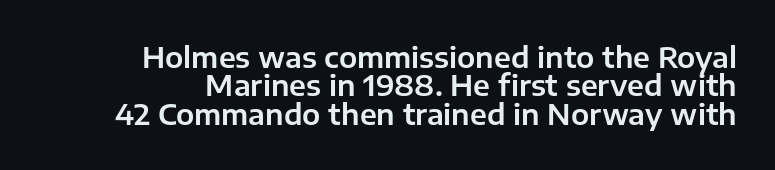
The image shows 29 px sans-serif type, upright; set tight line spacing (0.98x), normal letter spacing, not underlined; low stroke contrast and a medium x-height.
